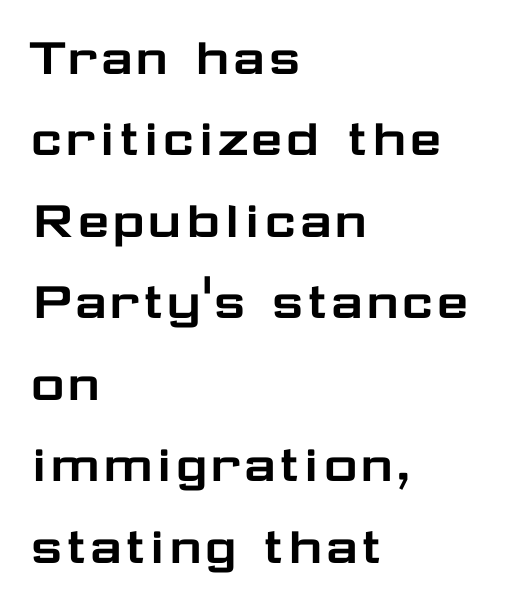
The image shows 59 px wide sans-serif type, upright; set left-aligned, normal line spacing (1.38x), normal letter spacing, not underlined; low stroke contrast and a medium x-height.
